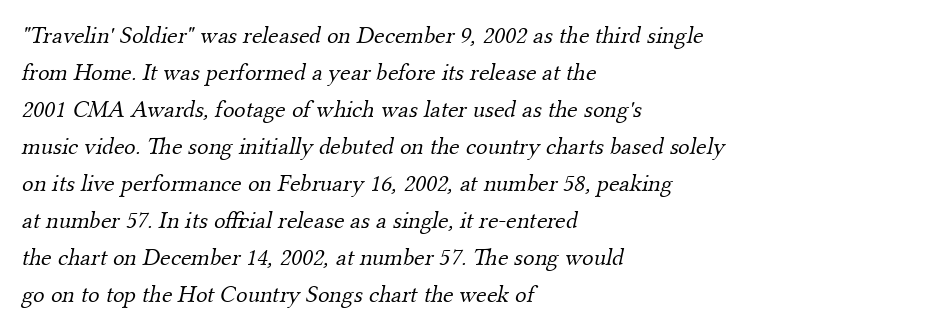
The image shows 24 px text type; set left-aligned, normal line spacing (1.54x), normal letter spacing, not underlined.
